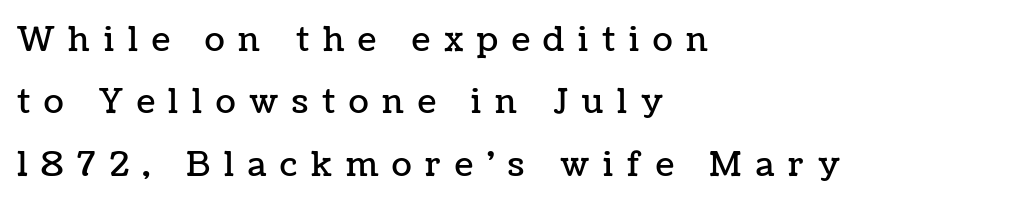
The image shows 33 px text type, upright; set left-aligned, line spacing 1.89x, unusually wide letter spacing (+0.42 em), not underlined; low stroke contrast and a medium x-height.
